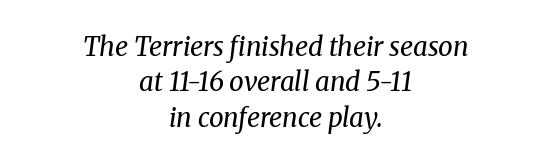
The image shows 26 px text type, italic (leaning right); set centered, normal line spacing (1.36x), normal letter spacing, not underlined.
